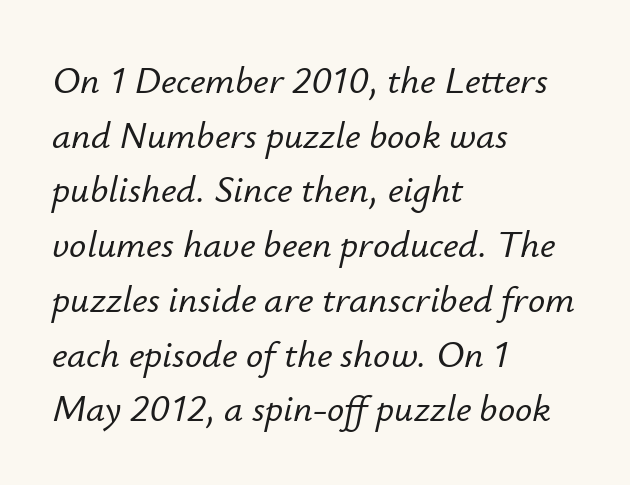
Q: Is the text italic (slanted)? A: Yes, it leans right by about 12 degrees.
Q: Is the text underlined? A: No.
Q: How is the paragraph aligned? A: Left-aligned.
Q: Is the spacing between letters normal or unusually wide? A: Normal.
Q: Is the spacing between lines tight, normal or loose? A: Normal.
Q: Width (condensed, normal, or wide)? A: Normal.
Q: Stroke contrast? A: Low.
Q: x-height? A: Small.
Q: Monospaced? A: No.
